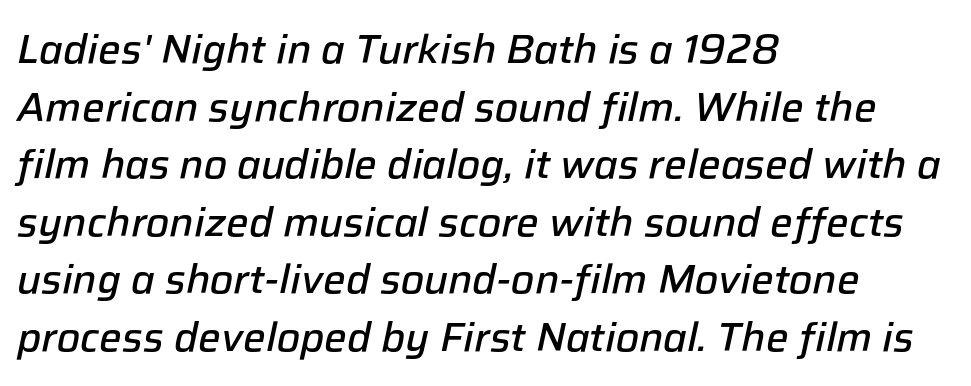
The block of text has a typical density, with ordinary space between rows. Words appear dense and cohesive because spacing is normal. I'd describe the lettering as semibold — firm but not a full bold. Where is the straight margin? On the left.
